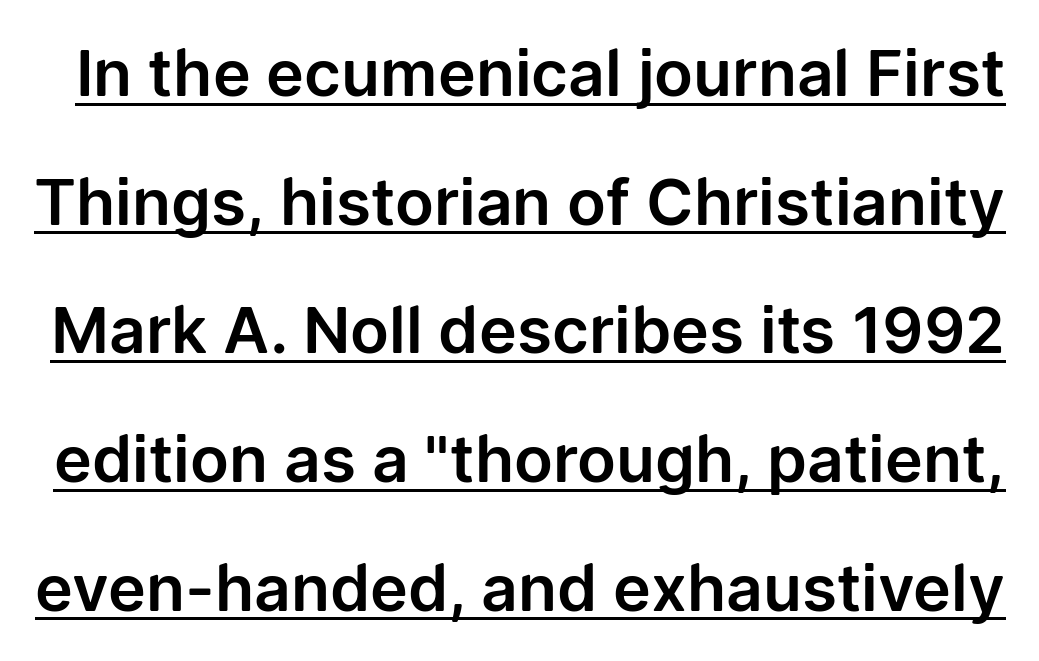
The image shows 64 px sans-serif type, upright; set loose line spacing (2.01x), normal letter spacing, underlined; low stroke contrast and a medium x-height.
